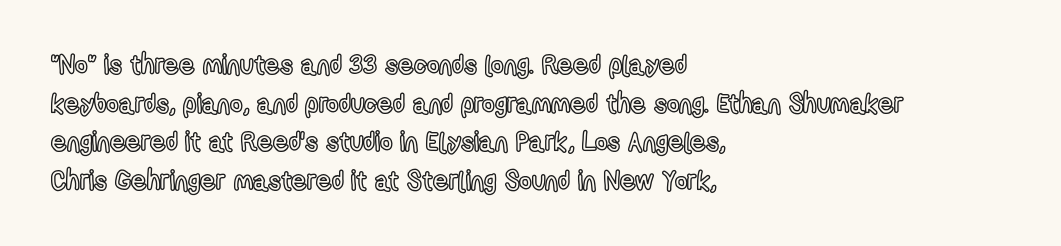
The image shows 27 px text type, upright; set left-aligned, normal line spacing (1.43x), normal letter spacing, not underlined.
